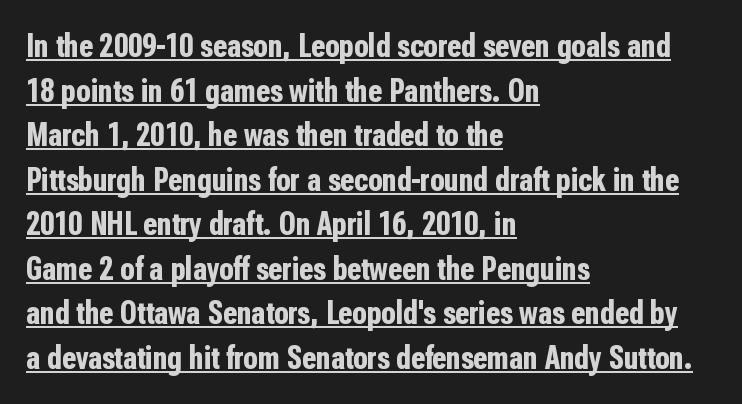
Nope, not italic — everything's standing straight. Beneath each row of characters lies a ruled line. Heft: maximum for text — a bold. A typesetter would call this zero additional tracking. The designer went with a sans here, leaving each stem footless. Compared with a centered layout, this one pins lines to the left instead.
